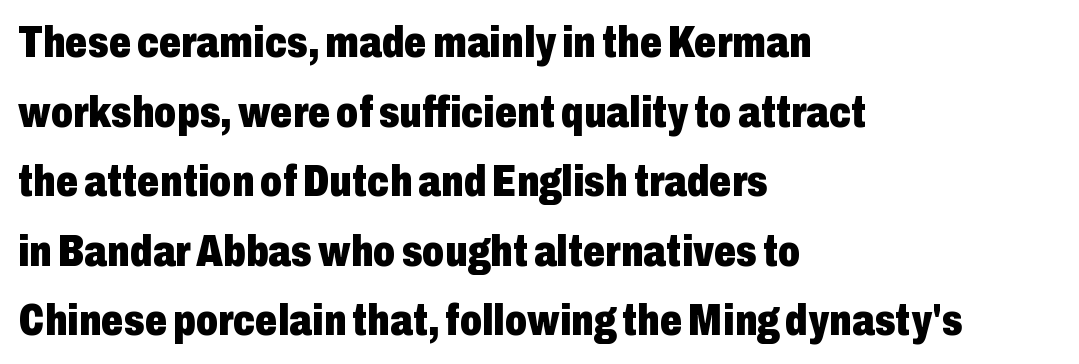
Q: Is the text bold? A: Yes.
Q: Is the text italic (slanted)? A: No, it is upright.
Q: Is the typeface a serif or a sans-serif typeface? A: Sans-serif.
Q: Is the text underlined? A: No.
Q: How is the paragraph aligned? A: Left-aligned.
Q: Is the spacing between letters normal or unusually wide? A: Normal.
Q: Is the spacing between lines tight, normal or loose? A: Normal.
Q: Width (condensed, normal, or wide)? A: Condensed.
Q: Stroke contrast? A: Low.
Q: x-height? A: Medium.
Q: Monospaced? A: No.
